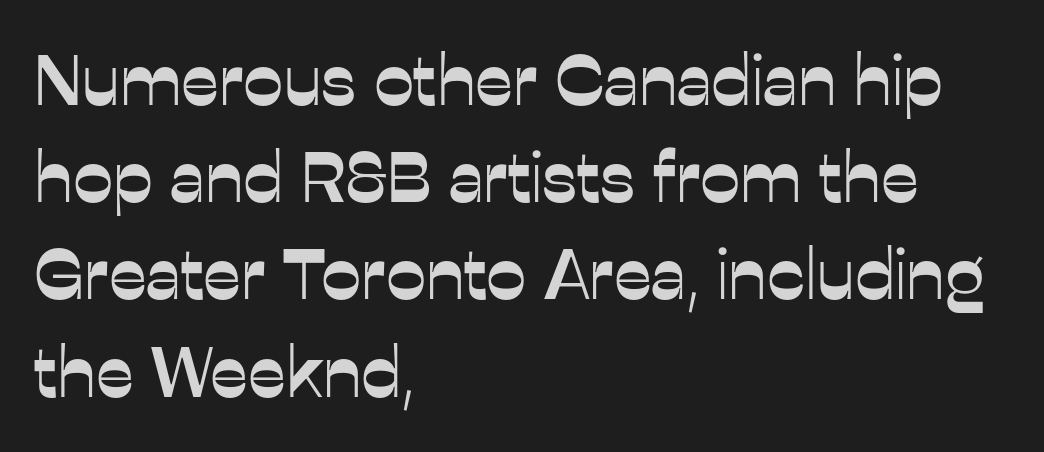
The rows are spaced the way most documents space them. The string is rendered with underlining switched off. Posture: straight, roman, zero tilt. Which margin do the lines hug? The left one — the right edge is uneven. Serif or sans? Sans — the stroke terminals are bare. What stands out about the letter spacing? Nothing — it is the standard amount.
